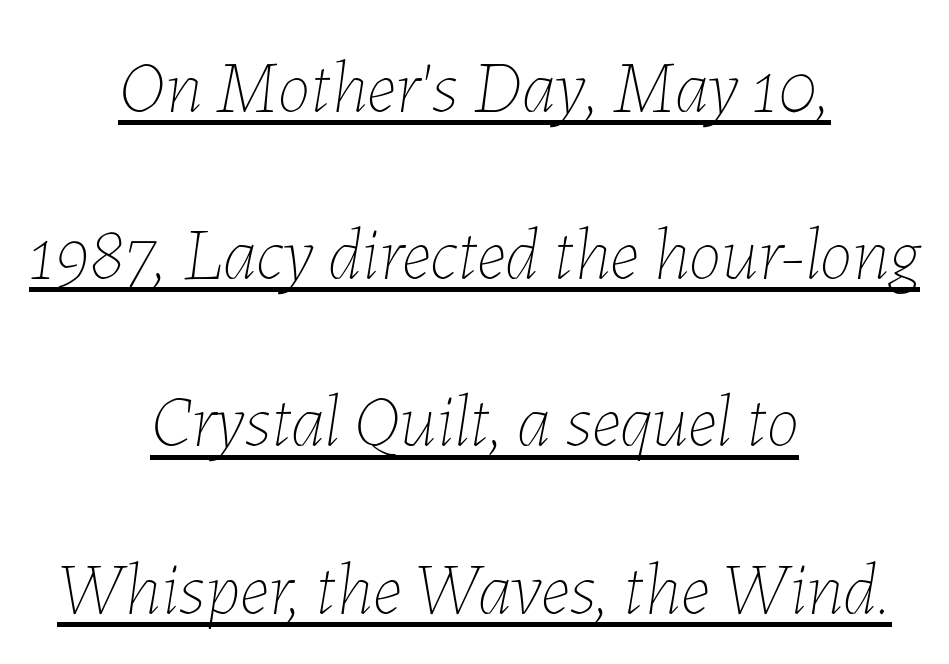
The image shows 74 px thin type, italic (leaning right); set centered, loose line spacing (2.26x), normal letter spacing, underlined; low stroke contrast and a medium x-height.
